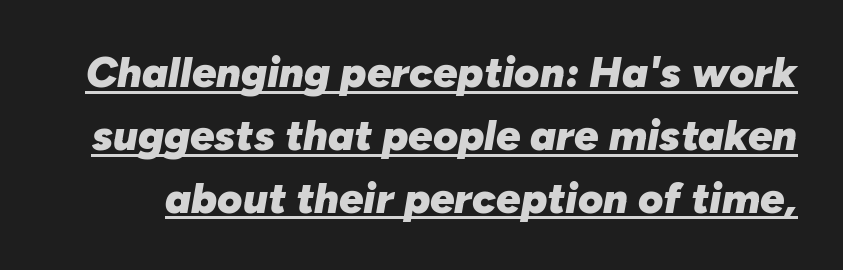
The image shows 43 px heavy type, italic (leaning right); set normal line spacing (1.46x), normal letter spacing, underlined; low stroke contrast and a medium x-height.
